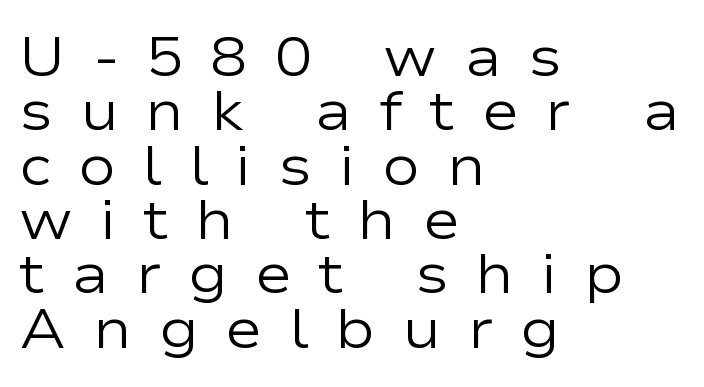
{"serif": "no", "italic": "no", "bold": "no", "weight": "regular", "width": "wide", "stroke_contrast": "low", "x_height": "medium", "monospaced": "no", "underline": "no", "align": "left", "line_spacing": "tight", "line_spacing_ratio": 0.97, "letter_spacing": "wide", "letter_spacing_em": 0.48, "glyph_px": 56}
